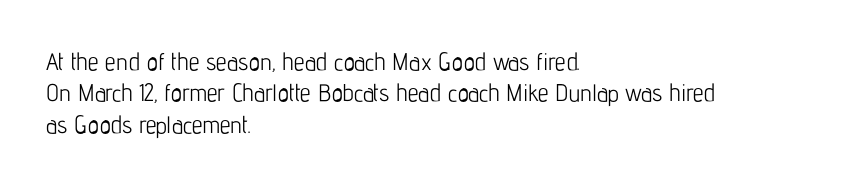
What stands out about the letter spacing? Nothing — it is the standard amount. Unmarked baselines from the first word to the last. The rendering anchors every line to the left-hand side. Regarding leading, the lines here are spaced in the standard way. Compared with a typical body face, this is equally light or lighter still. In terms of posture, this sample is upright.
